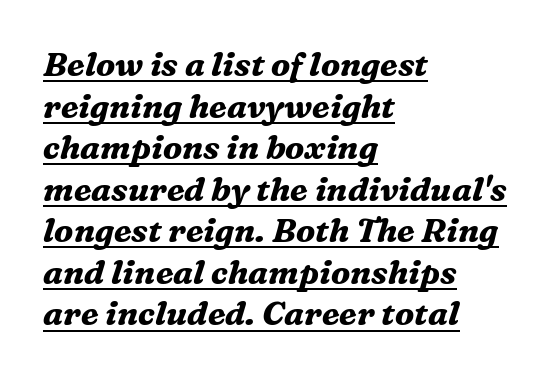
The image shows 33 px bold serif type, italic (leaning right); set left-aligned, normal line spacing (1.26x), normal letter spacing, underlined; medium stroke contrast and a medium x-height.
